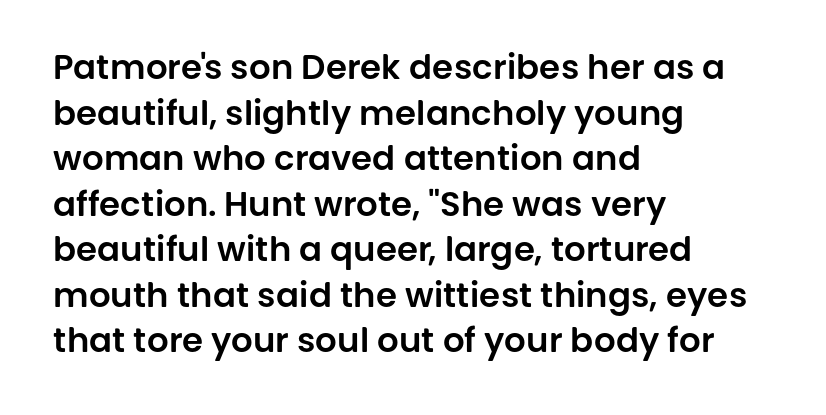
Honestly, the row spacing looks completely unremarkable. Varying glyph widths throughout — classic text-font behaviour. The paragraph has a hard left edge and a soft right edge. Do the letters lean? They stand straight. A sans-serif font was chosen for this passage.
